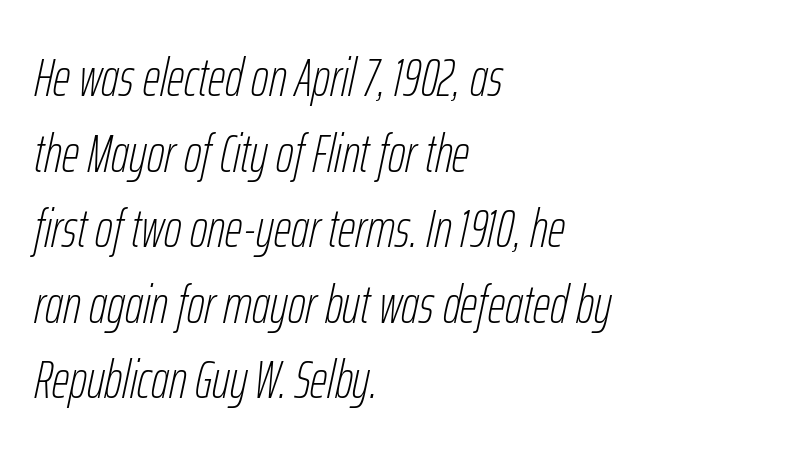
You could not count columns in this text — the font is proportionally spaced. The letters look calm and open, with moderate or lighter stems. There is no visible air inserted between adjacent glyphs. A normal amount of white space separates one row of letters from the next. Does the lettering tilt? It does — this is italic.
